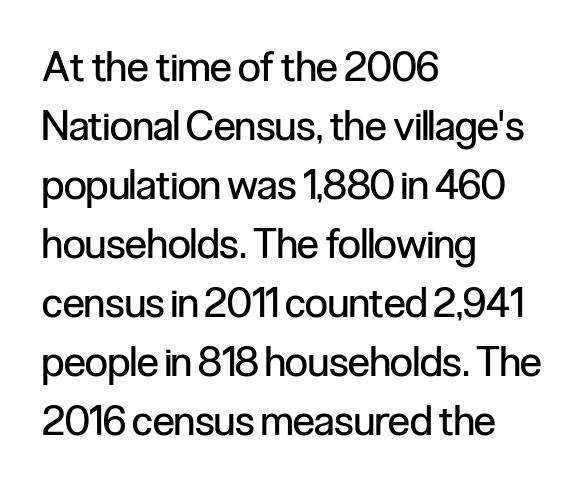
Q: Is the text bold? A: No.
Q: Is the text italic (slanted)? A: No, it is upright.
Q: Is the typeface a serif or a sans-serif typeface? A: Sans-serif.
Q: Is the text underlined? A: No.
Q: How is the paragraph aligned? A: Left-aligned.
Q: Is the spacing between letters normal or unusually wide? A: Normal.
Q: Is the spacing between lines tight, normal or loose? A: Normal.
Q: Width (condensed, normal, or wide)? A: Condensed.
Q: Stroke contrast? A: Low.
Q: x-height? A: Medium.
Q: Monospaced? A: No.
